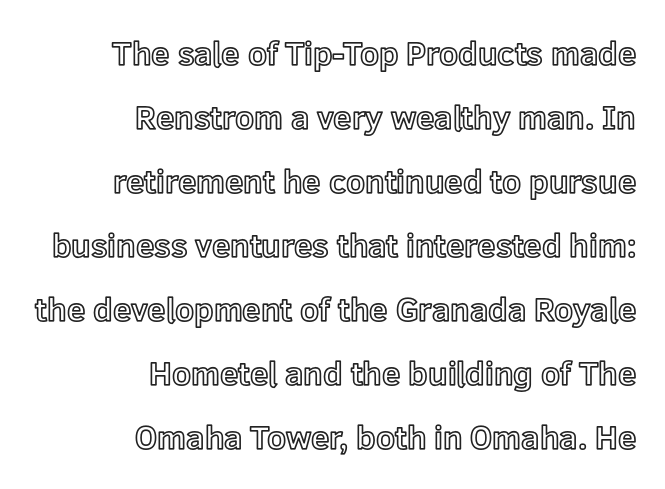
The tracking reads as untouched default to a designer's eye. Spacing verdict: proportional, widths tailored to each character. The strip under each line holds only bare page. The lines are spread far apart with generous leading.
